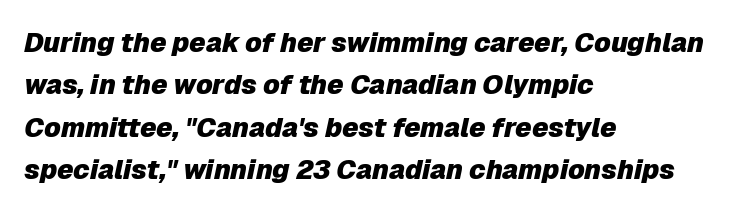
Q: Is the text bold? A: Yes.
Q: Is the text italic (slanted)? A: Yes, it leans right by about 12 degrees.
Q: Is the text underlined? A: No.
Q: How is the paragraph aligned? A: Left-aligned.
Q: Is the spacing between letters normal or unusually wide? A: Normal.
Q: Is the spacing between lines tight, normal or loose? A: Normal.
